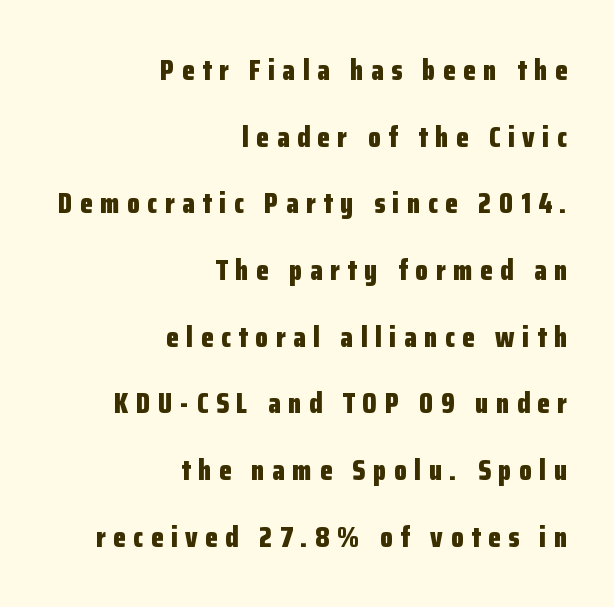
What stands out about the letter spacing? Its width — letters are far apart. Caption: bold face, heavy strokes. The type family on display is of the sans-serif kind. Nobody drew a line under any word here. Casual observation: everything's shoved over to the right. This block would shrink considerably if given ordinary leading; it's expanded now.
